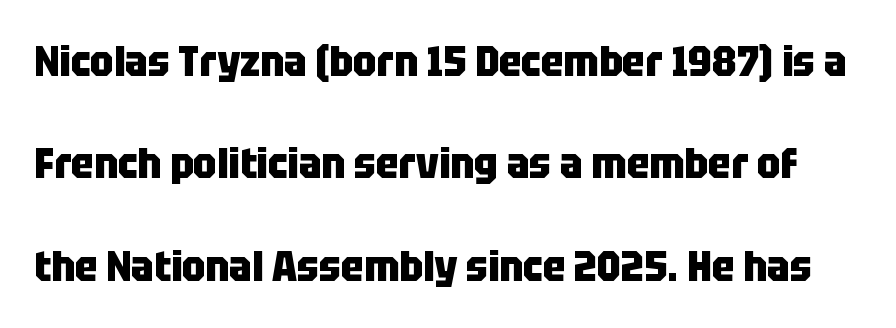
The image shows 42 px heavy, condensed sans-serif type, upright; set loose line spacing (2.44x), normal letter spacing, not underlined; low stroke contrast and a large x-height.
